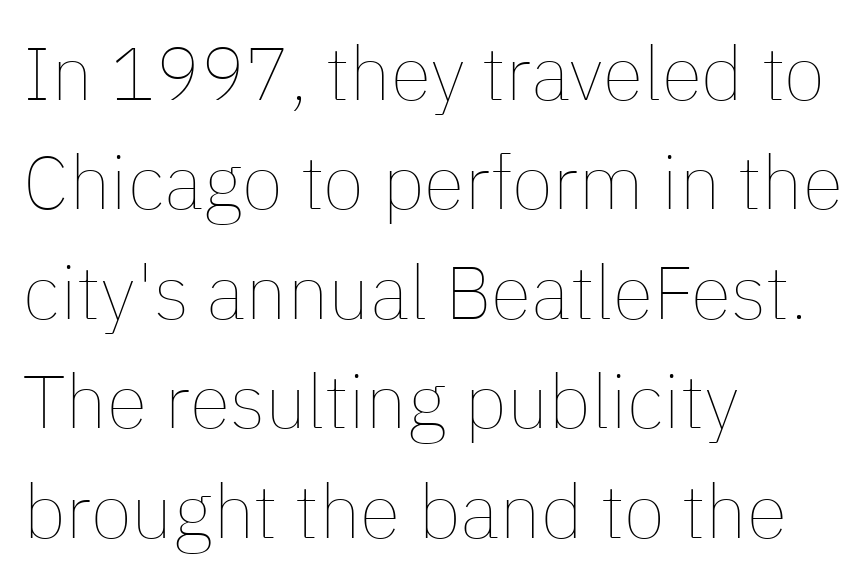
Q: Is the text bold? A: No.
Q: Is the text italic (slanted)? A: No, it is upright.
Q: Is the text underlined? A: No.
Q: How is the paragraph aligned? A: Left-aligned.
Q: Is the spacing between letters normal or unusually wide? A: Normal.
Q: Is the spacing between lines tight, normal or loose? A: Normal.
Q: Width (condensed, normal, or wide)? A: Normal.
Q: Stroke contrast? A: Low.
Q: x-height? A: Medium.
Q: Monospaced? A: No.
